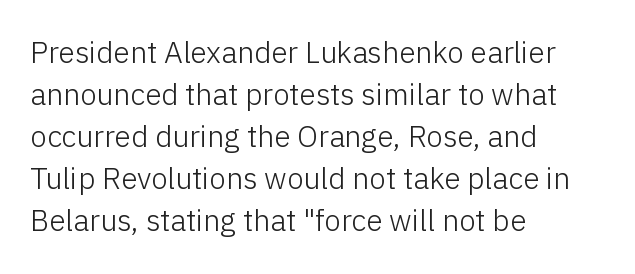
The image shows 30 px light sans-serif type, upright; set left-aligned, normal line spacing (1.4x), normal letter spacing, not underlined; low stroke contrast and a medium x-height.
